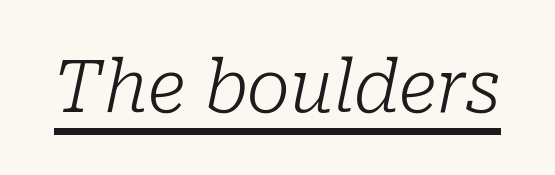
Here the designer chose a conventional face with non-uniform glyph widths. The typeface has the unassuming heft of standard copy or less. Does extra space separate the letters? No, they use regular spacing. This is serif lettering, the kind often seen in printed books. The glyphs are accompanied by a horizontal stroke just below them.
